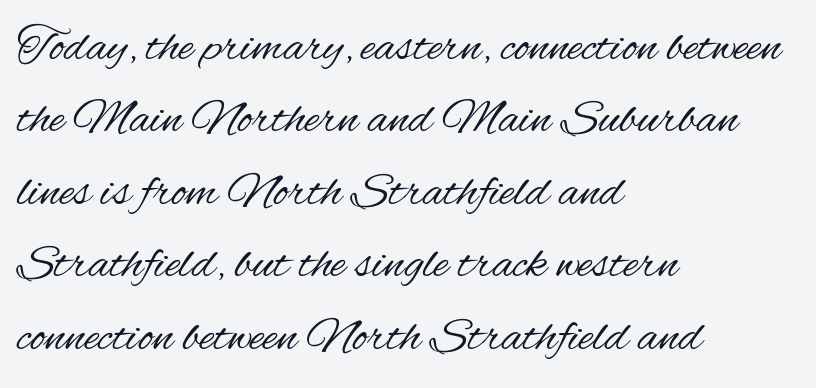
Q: Is the text bold? A: No.
Q: Is the text italic (slanted)? A: Yes.
Q: Is the typeface a serif or a sans-serif typeface? A: Sans-serif.
Q: Is the text underlined? A: No.
Q: How is the paragraph aligned? A: Left-aligned.
Q: Is the spacing between letters normal or unusually wide? A: Normal.
Q: Is the spacing between lines tight, normal or loose? A: Normal.
Q: Width (condensed, normal, or wide)? A: Condensed.
Q: Stroke contrast? A: Medium.
Q: x-height? A: Small.
Q: Monospaced? A: No.
